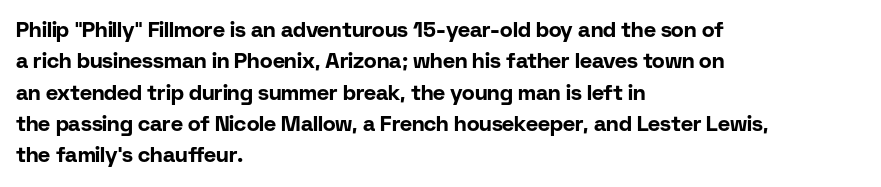
{"italic": "no", "bold": "yes", "underline": "no", "align": "left", "line_spacing": "normal", "line_spacing_ratio": 1.49, "letter_spacing": "normal", "letter_spacing_em": 0.0, "glyph_px": 21}
